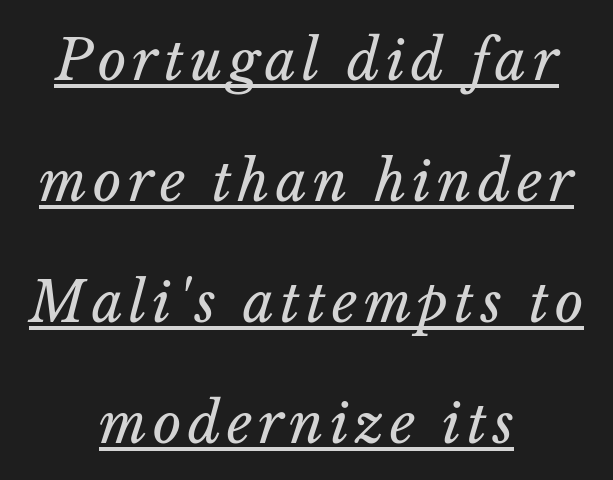
Q: Is the text bold? A: No.
Q: Is the text italic (slanted)? A: Yes, it leans right by about 14 degrees.
Q: Is the text underlined? A: Yes.
Q: How is the paragraph aligned? A: Centered.
Q: Is the spacing between lines tight, normal or loose? A: Loose.
Q: Width (condensed, normal, or wide)? A: Normal.
Q: Stroke contrast? A: Low.
Q: x-height? A: Medium.
Q: Monospaced? A: No.
